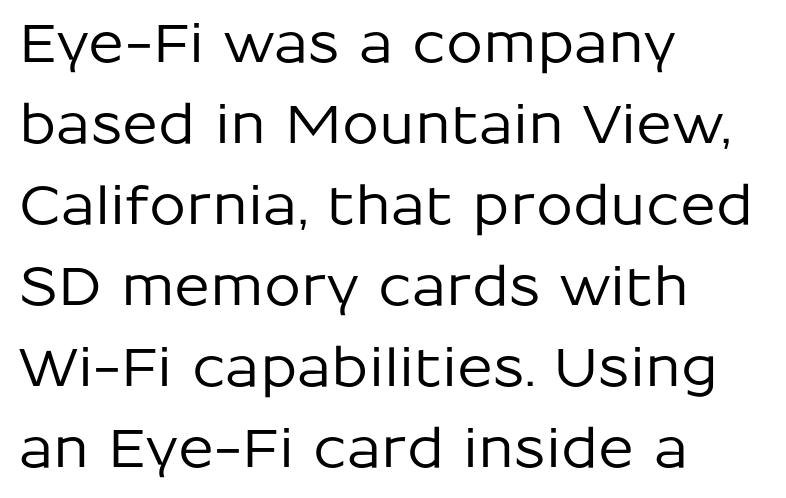
Underlining? Definitely not there. The letters carry no serifs — their stems end cleanly without finishing strokes. The setting favours the left margin, as ordinary paragraphs usually do. Whoever set this chose a conventional vertical rhythm. Notice how the stems are strictly vertical — no italics here.
